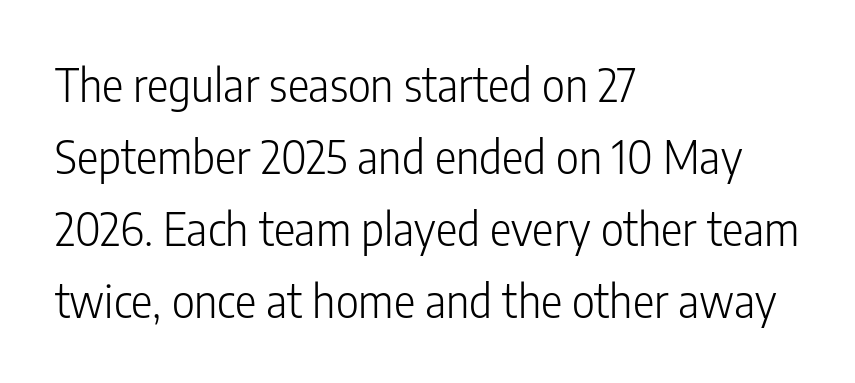
{"serif": "no", "italic": "no", "bold": "no", "weight": "light", "width": "condensed", "stroke_contrast": "low", "x_height": "medium", "monospaced": "no", "underline": "no", "align": "left", "line_spacing": "normal", "line_spacing_ratio": 1.6, "letter_spacing": "normal", "letter_spacing_em": 0.0, "glyph_px": 45}
